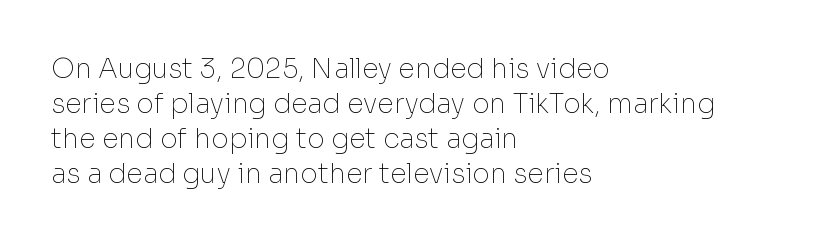
Style check: upright. Plain, unruled lines of type. The paragraph has a hard left edge and a soft right edge. This rendering leaves character spacing at its baseline value. A typesetter would call this leading conventional body-copy spacing. These glyphs show unthickened strokes, regular width or finer.
